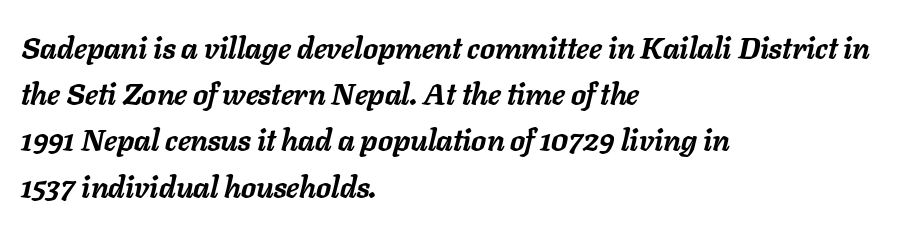
The image shows 30 px semibold type, italic (leaning right); set left-aligned, normal line spacing (1.54x), normal letter spacing, not underlined; low stroke contrast and a medium x-height.
